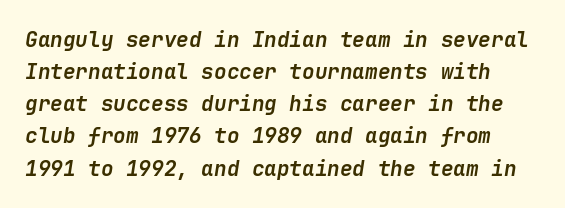
Q: Is the text bold? A: Yes.
Q: Is the text italic (slanted)? A: Yes, it leans right by about 9 degrees.
Q: Is the text underlined? A: No.
Q: Is the spacing between letters normal or unusually wide? A: Normal.
Q: Is the spacing between lines tight, normal or loose? A: Normal.
